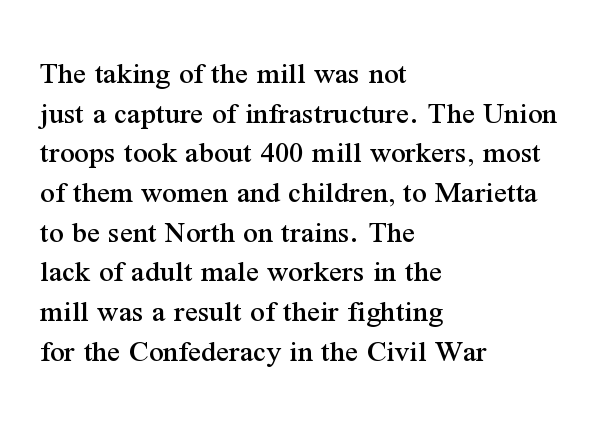
Unlike italic type, these characters show no tilt at all. The text was rendered using a seriffed face with decorative stroke endings. Descenders hang freely into open space. Each line starts at the same left margin while the right side varies. The letters advance in unequal steps, a hallmark of proportional type.
